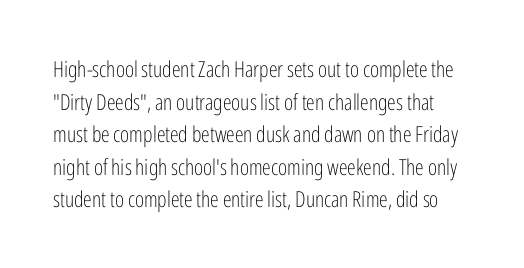
{"italic": "no", "bold": "no", "underline": "no", "line_spacing": "normal", "line_spacing_ratio": 1.48, "letter_spacing": "normal", "letter_spacing_em": 0.0, "glyph_px": 22}
